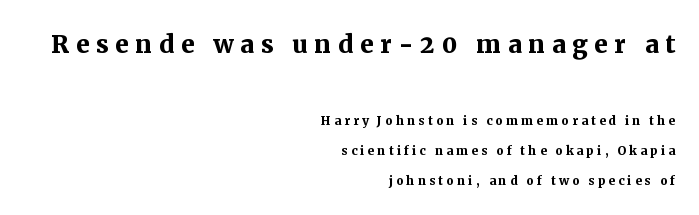
Q: Is the text bold? A: Yes.
Q: Is the text italic (slanted)? A: No, it is upright.
Q: Is the typeface a serif or a sans-serif typeface? A: Serif.
Q: Is the text underlined? A: No.
Q: How is the paragraph aligned? A: Right-aligned.
Q: Is the spacing between letters normal or unusually wide? A: Unusually wide.
Q: Which block of text is set in a larger size, the first (top) or the second (bottom)? A: The first (top) one.
Q: Width (condensed, normal, or wide)? A: Normal.
Q: Stroke contrast? A: Medium.
Q: x-height? A: Medium.
Q: Monospaced? A: No.
